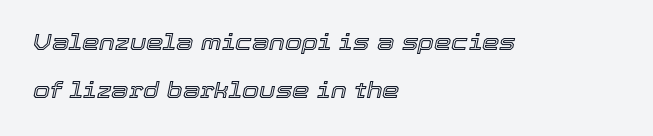
{"italic": "yes", "lean": "right", "slant_degrees": 12, "underline": "no", "align": "left", "line_spacing": "loose", "line_spacing_ratio": 2.18, "letter_spacing": "normal", "letter_spacing_em": 0.0, "glyph_px": 22}
